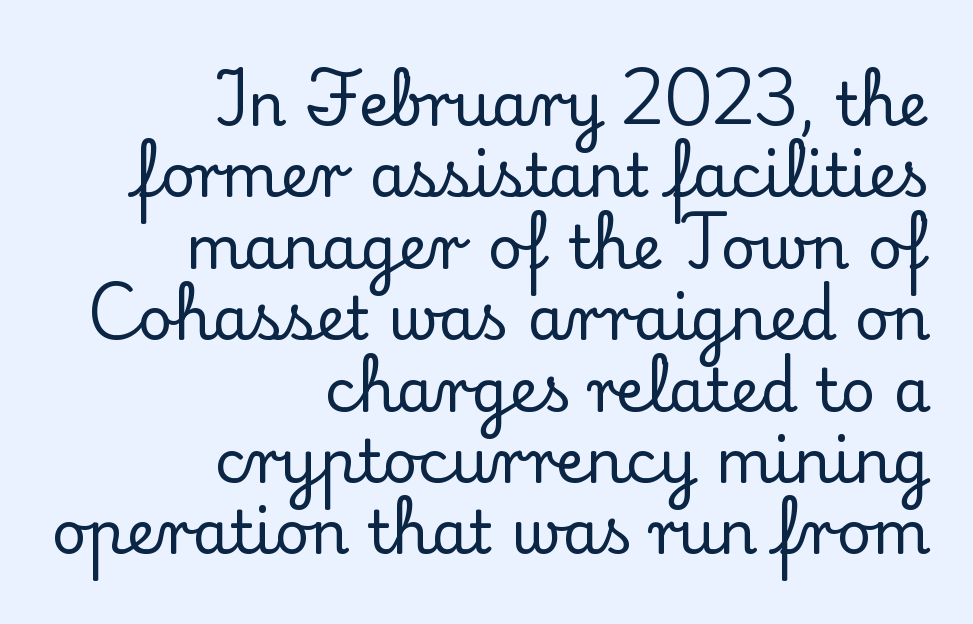
Leftover space on each line is placed entirely before the opening word. Tall strokes in this sample are plumb rather than angled. Beneath every word, the page is bare. The line texture is even and compact thanks to regular tracking. This sample uses a serif face. Varying glyph widths throughout — classic text-font behaviour.
